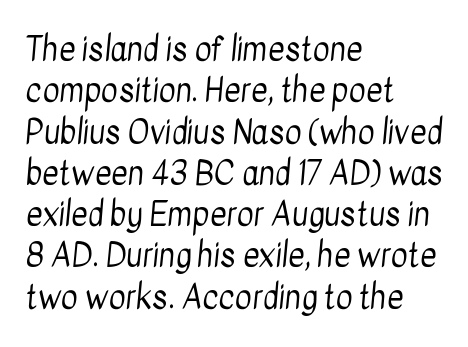
The image shows 32 px regular-weight, condensed sans-serif type; set left-aligned, normal line spacing (1.29x), normal letter spacing, not underlined; low stroke contrast and a medium x-height.
